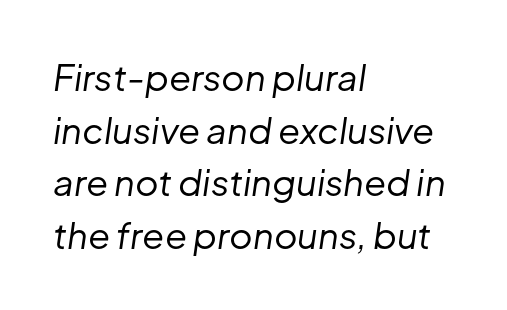
Q: Is the text bold? A: No.
Q: Is the text italic (slanted)? A: Yes, it leans right by about 8 degrees.
Q: Is the text underlined? A: No.
Q: How is the paragraph aligned? A: Left-aligned.
Q: Is the spacing between letters normal or unusually wide? A: Normal.
Q: Is the spacing between lines tight, normal or loose? A: Normal.
Q: Width (condensed, normal, or wide)? A: Normal.
Q: Stroke contrast? A: Low.
Q: x-height? A: Medium.
Q: Monospaced? A: No.
